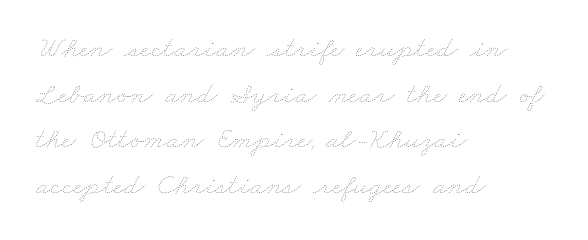
Q: Is the text bold? A: No.
Q: Is the text underlined? A: No.
Q: How is the paragraph aligned? A: Left-aligned.
Q: Is the spacing between letters normal or unusually wide? A: Normal.
Q: Is the spacing between lines tight, normal or loose? A: Normal.
Q: Width (condensed, normal, or wide)? A: Wide.
Q: Stroke contrast? A: Low.
Q: x-height? A: Small.
Q: Monospaced? A: No.
